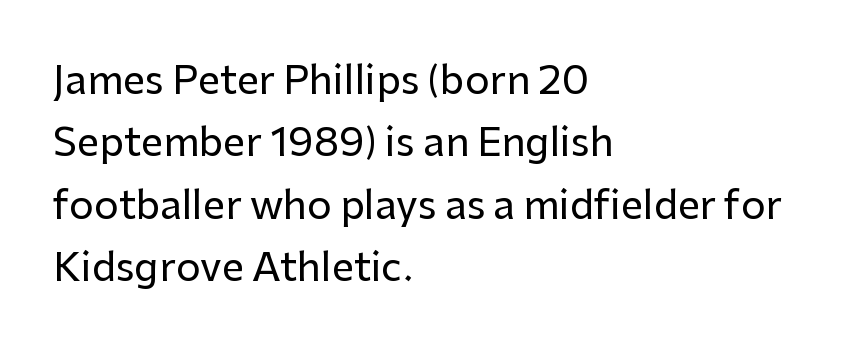
Q: Is the text italic (slanted)? A: No, it is upright.
Q: Is the typeface a serif or a sans-serif typeface? A: Sans-serif.
Q: Is the text underlined? A: No.
Q: How is the paragraph aligned? A: Left-aligned.
Q: Is the spacing between letters normal or unusually wide? A: Normal.
Q: Is the spacing between lines tight, normal or loose? A: Normal.
Q: Width (condensed, normal, or wide)? A: Normal.
Q: Stroke contrast? A: Low.
Q: x-height? A: Medium.
Q: Monospaced? A: No.
